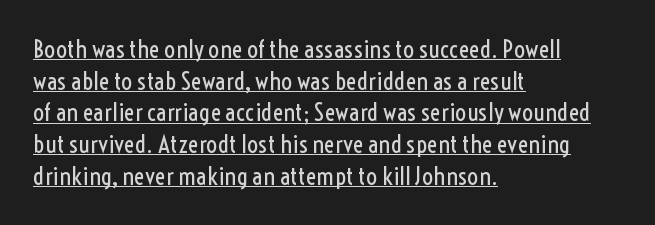
The image shows 25 px text type, upright; set left-aligned, normal line spacing (1.27x), normal letter spacing, underlined.
